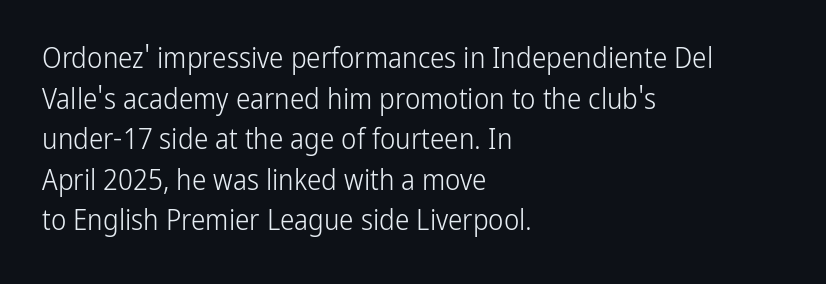
Q: Is the text bold? A: No.
Q: Is the text italic (slanted)? A: No, it is upright.
Q: Is the typeface a serif or a sans-serif typeface? A: Sans-serif.
Q: Is the text underlined? A: No.
Q: How is the paragraph aligned? A: Left-aligned.
Q: Is the spacing between letters normal or unusually wide? A: Normal.
Q: Is the spacing between lines tight, normal or loose? A: Normal.
Q: Width (condensed, normal, or wide)? A: Condensed.
Q: Stroke contrast? A: Low.
Q: x-height? A: Medium.
Q: Monospaced? A: No.
